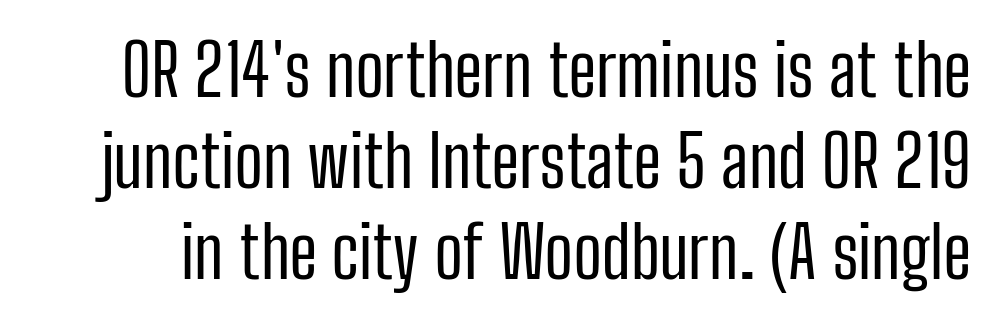
Underlining? Definitely not there. Regarding serifs, this sample does without them. Proportional: the letters do not fall into vertical columns. Compared with typical body copy, the letter spacing here is the same. The typesetting does not lean heavy: it is not bold.
